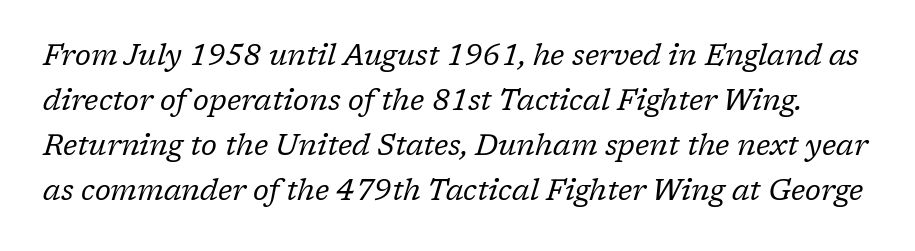
Q: Is the text bold? A: No.
Q: Is the text italic (slanted)? A: Yes, it leans right by about 17 degrees.
Q: Is the typeface a serif or a sans-serif typeface? A: Serif.
Q: Is the text underlined? A: No.
Q: Is the spacing between letters normal or unusually wide? A: Normal.
Q: Is the spacing between lines tight, normal or loose? A: Normal.
Q: Width (condensed, normal, or wide)? A: Normal.
Q: Stroke contrast? A: Low.
Q: x-height? A: Medium.
Q: Monospaced? A: No.
